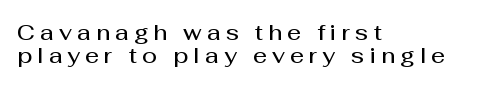
The image shows 22 px text type, upright; set left-aligned, tight line spacing (1.04x), unusually wide letter spacing (+0.23 em), not underlined.
